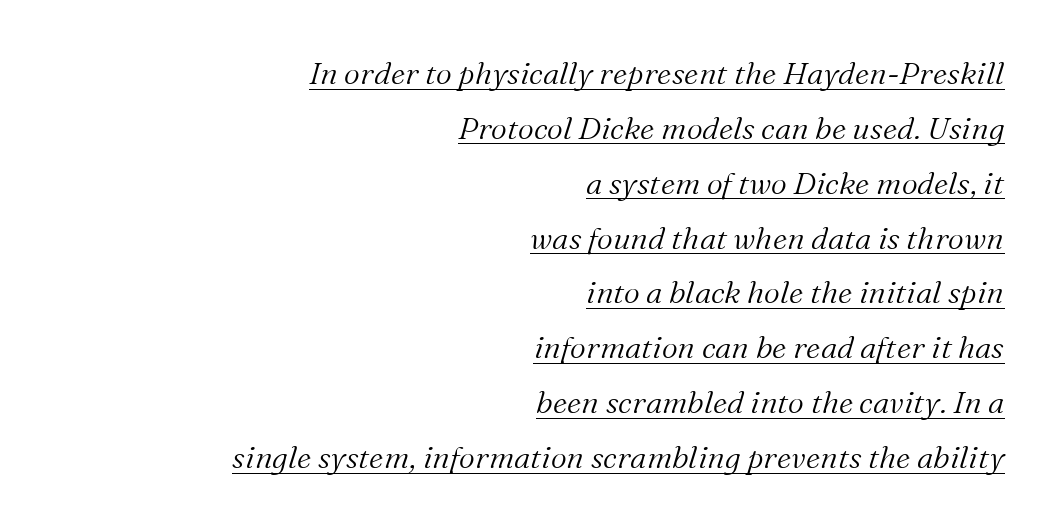
Q: Is the text bold? A: No.
Q: Is the text italic (slanted)? A: Yes, it leans right by about 16 degrees.
Q: Is the typeface a serif or a sans-serif typeface? A: Serif.
Q: Is the text underlined? A: Yes.
Q: How is the paragraph aligned? A: Right-aligned.
Q: Is the spacing between letters normal or unusually wide? A: Normal.
Q: Width (condensed, normal, or wide)? A: Normal.
Q: Stroke contrast? A: Medium.
Q: x-height? A: Medium.
Q: Monospaced? A: No.
